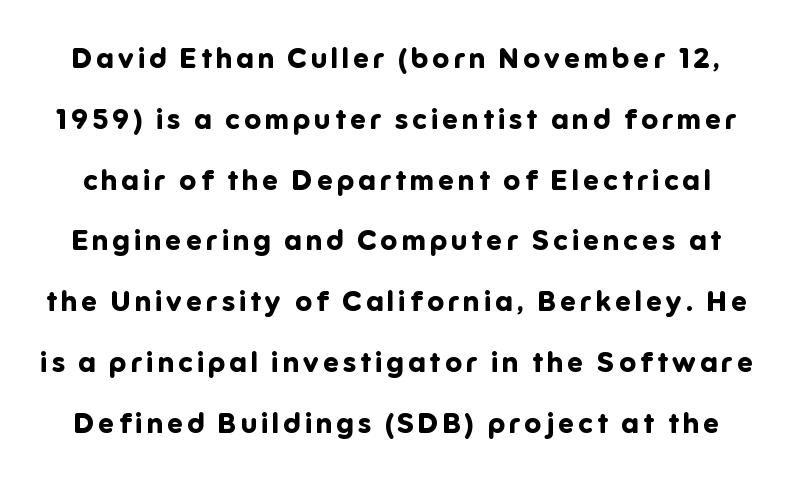
{"serif": "no", "italic": "no", "bold": "yes", "weight": "bold", "width": "normal", "stroke_contrast": "low", "x_height": "medium", "monospaced": "no", "underline": "no", "line_spacing": "loose", "line_spacing_ratio": 2.17, "glyph_px": 28}
